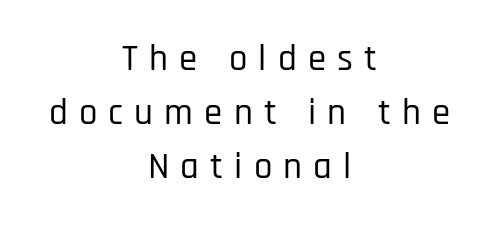
{"serif": "no", "italic": "no", "width": "condensed", "stroke_contrast": "low", "x_height": "large", "monospaced": "no", "underline": "no", "align": "center", "line_spacing": "normal", "line_spacing_ratio": 1.46, "letter_spacing": "wide", "letter_spacing_em": 0.3, "glyph_px": 37}
